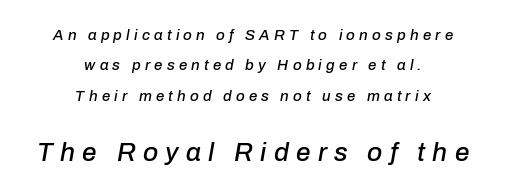
The paragraph has two soft edges and a firm central axis. Someone cranked the tracking dial way up on this one. The glyphs are unaccompanied by any horizontal stroke below them. In terms of leading, this rendering errs on the spacious side. If you drew a line through each stem, it would be angled. The lower block of text is set noticeably larger than the block above it.
